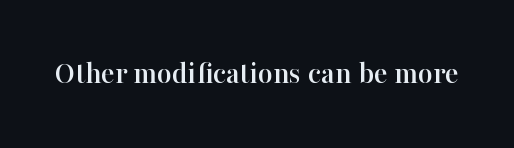
Q: Is the text italic (slanted)? A: No, it is upright.
Q: Is the typeface a serif or a sans-serif typeface? A: Serif.
Q: Is the text underlined? A: No.
Q: Is the spacing between letters normal or unusually wide? A: Normal.
Q: Width (condensed, normal, or wide)? A: Normal.
Q: Stroke contrast? A: High.
Q: x-height? A: Medium.
Q: Monospaced? A: No.
